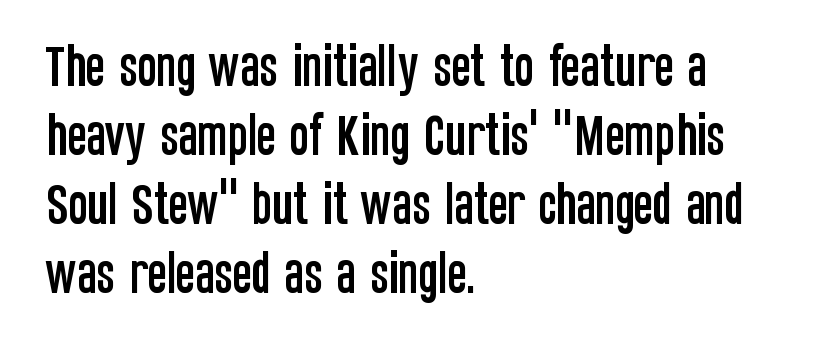
{"serif": "no", "italic": "no", "width": "condensed", "stroke_contrast": "low", "x_height": "large", "monospaced": "no", "underline": "no", "align": "left", "line_spacing": "normal", "line_spacing_ratio": 1.5, "letter_spacing": "normal", "letter_spacing_em": 0.0, "glyph_px": 46}
